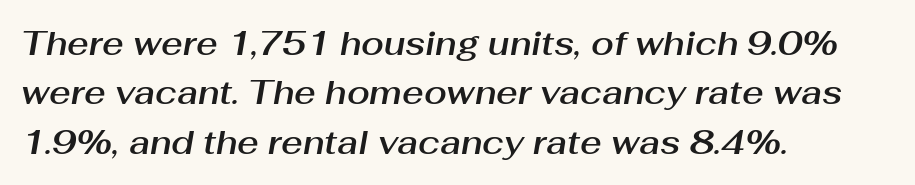
Summary of vertical rhythm: regular, with standard interline spacing. Spacing between characters is what you'd get straight out of the box. The face used here is proportionally spaced, like ordinary book or web type. The rag falls on the right side of this text block. The glyphs look as if they've been sheared to an angle. Any mark beneath the type? The region is blank.
